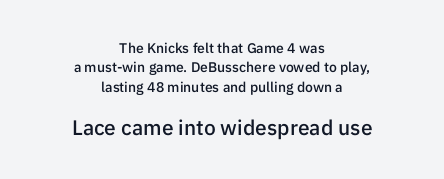
This rendering features lettering with no underline. Style check: upright. In CSS terms this would be text-align: center. The block of text has a typical density, with ordinary space between rows.
